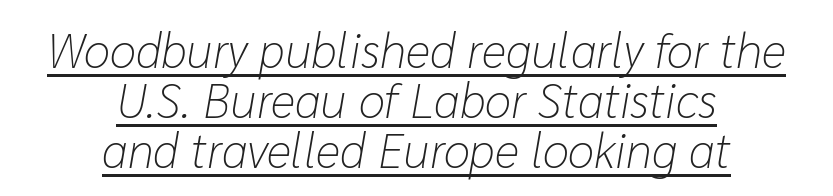
Letters have the restrained weight of plain body copy at most. Closely set lines give the paragraph a compact silhouette. The passage shown is typed in a proportional face where columns would drift. Quick note: italic. You could call the tracking neutral — neither tight nor loose.
